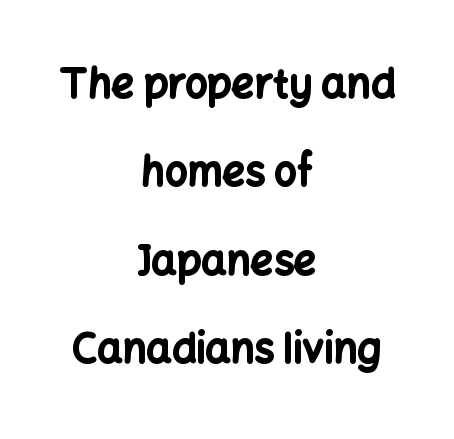
Only glyphs here, with clear space below each row. Chunky letters — that's bold for sure. The text block is weighted toward neither margin, spreading evenly from the middle. Between one letter and the next there's only the usual sliver of space. Do the characters align in a grid? No, the font is proportional.
